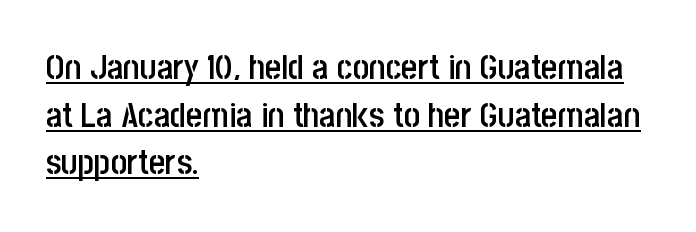
The image shows 35 px semibold, condensed sans-serif type, upright; set left-aligned, normal line spacing (1.36x), normal letter spacing, underlined; low stroke contrast and a large x-height.
